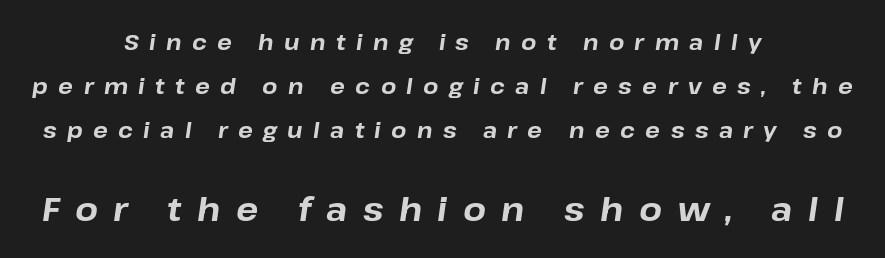
{"italic": "yes", "lean": "right", "slant_degrees": 8, "bold": "yes", "weight": "bold", "width": "normal", "stroke_contrast": "low", "x_height": "medium", "monospaced": "no", "underline": "no", "align": "center", "line_spacing": "loose", "line_spacing_ratio": 2.01, "letter_spacing": "wide", "letter_spacing_em": 0.47, "larger_block": "second", "size_ratio": 1.5, "glyph_px": 33}
